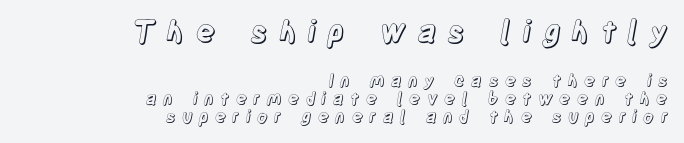
The image shows 30 px condensed type; set right-aligned, tight line spacing (1.04x), unusually wide letter spacing (+0.35 em), not underlined; the first (top) block is 1.76x larger; a large x-height.
